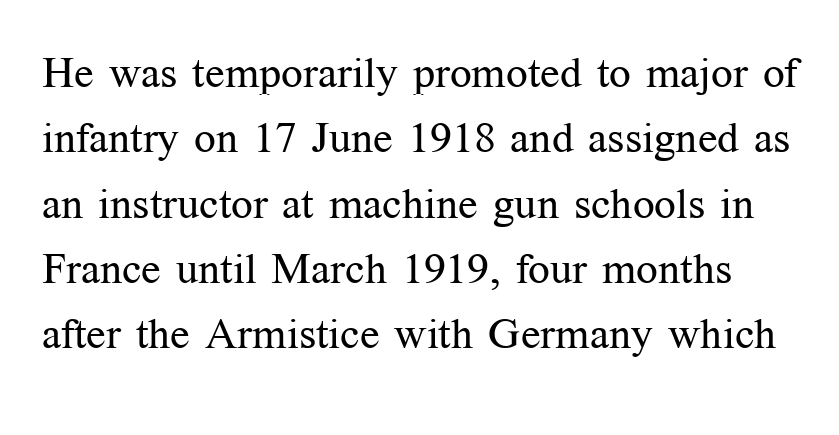
The image shows 43 px regular-weight serif type, upright; set normal line spacing (1.52x), normal letter spacing, not underlined; medium stroke contrast and a medium x-height.
